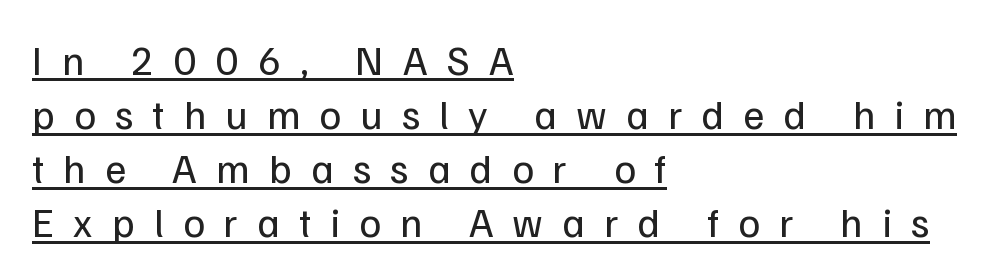
The image shows 41 px regular-weight sans-serif type, upright; set left-aligned, normal line spacing (1.32x), unusually wide letter spacing (+0.47 em), underlined; low stroke contrast and a medium x-height.
